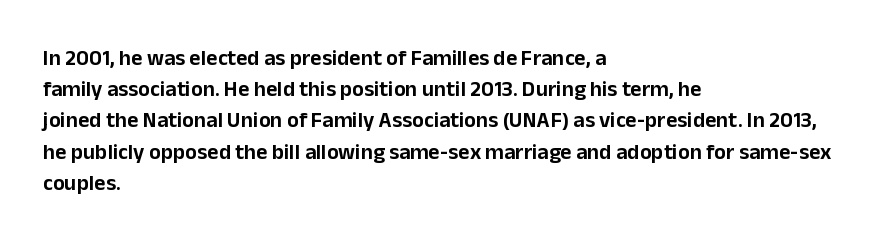
Q: Is the text italic (slanted)? A: No, it is upright.
Q: Is the text underlined? A: No.
Q: How is the paragraph aligned? A: Left-aligned.
Q: Is the spacing between letters normal or unusually wide? A: Normal.
Q: Is the spacing between lines tight, normal or loose? A: Normal.
